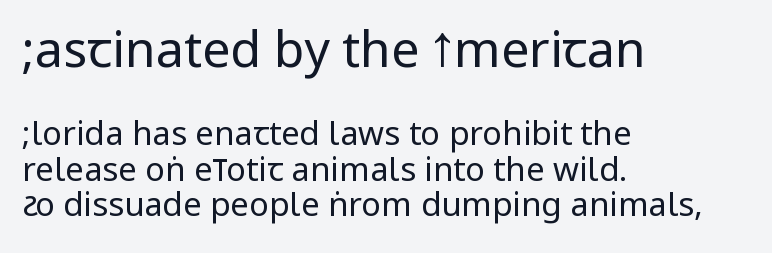
{"serif": "no", "italic": "no", "bold": "no", "weight": "regular", "width": "condensed", "stroke_contrast": "low", "underline": "no", "align": "left", "line_spacing": "tight", "line_spacing_ratio": 1.07, "letter_spacing": "normal", "letter_spacing_em": 0.0, "larger_block": "first", "size_ratio": 1.52, "glyph_px": 50}
